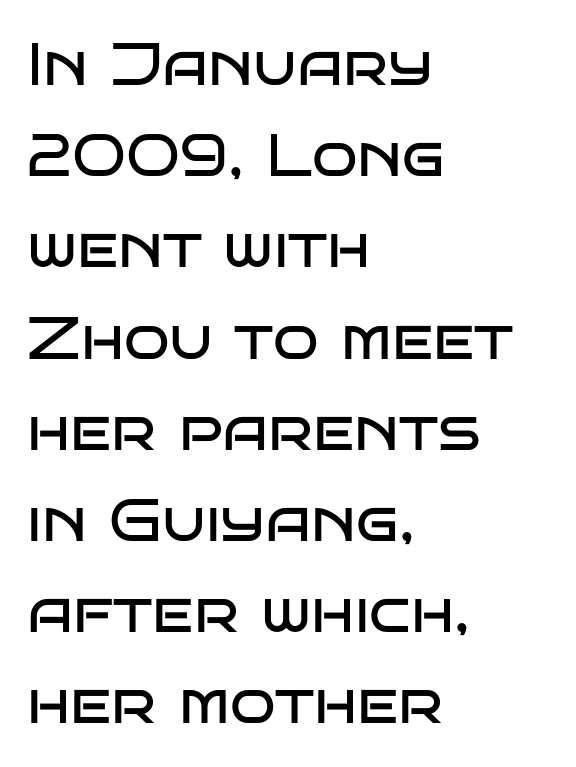
The words here are not underlined. Compared with a centered layout, this one pins lines to the left instead. Nothing heavy about these letters — not bold at all. If you measured baseline to baseline, you'd find a middling distance.
